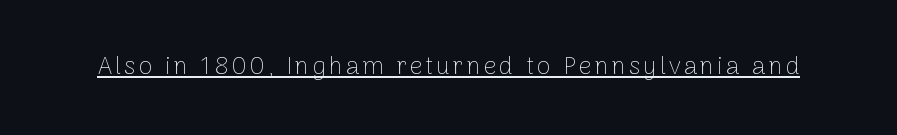
Q: Is the text bold? A: No.
Q: Is the text italic (slanted)? A: No, it is upright.
Q: Is the text underlined? A: Yes.
